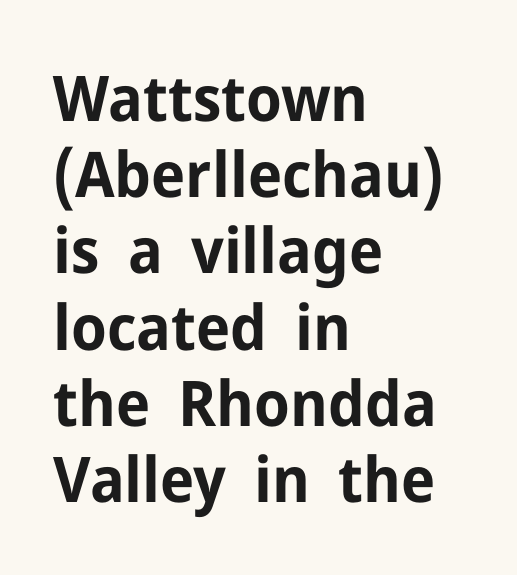
The gap between lines stays unmarked. Posture: upright roman. Inter-character spacing is left at the font's built-in metrics. You can tell from the bare stems that sans-serif type was used. Is the type bold? Yes — the strokes are clearly thick and heavy.
